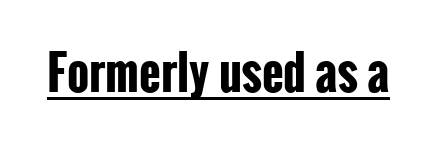
The image shows 47 px bold, condensed sans-serif type, upright; set normal letter spacing, underlined; low stroke contrast and a medium x-height.
